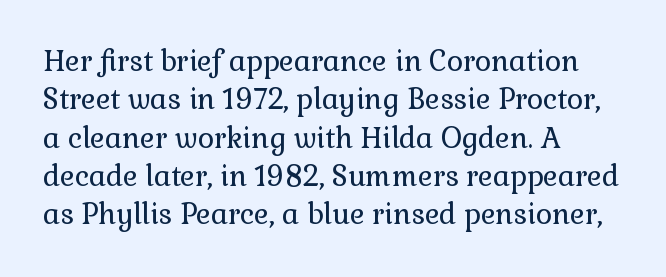
The image shows 28 px regular-weight serif type, upright; set left-aligned, normal line spacing (1.37x), normal letter spacing, not underlined; low stroke contrast and a medium x-height.
